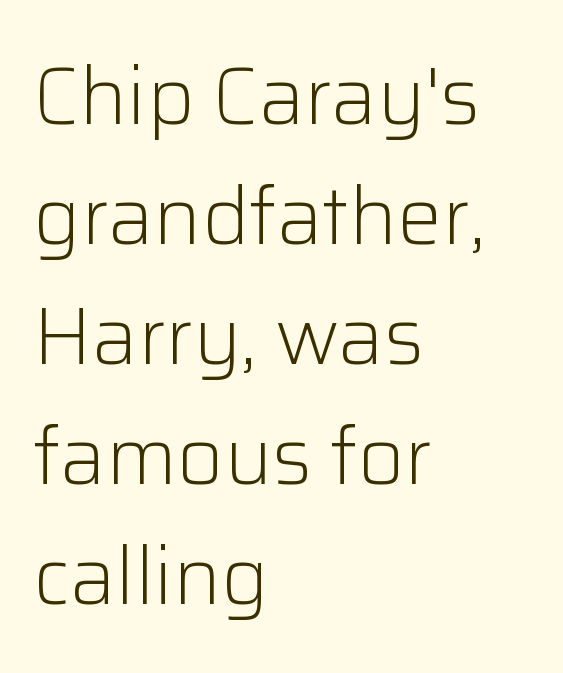
Q: Is the text bold? A: No.
Q: Is the text italic (slanted)? A: No, it is upright.
Q: Is the typeface a serif or a sans-serif typeface? A: Sans-serif.
Q: Is the text underlined? A: No.
Q: How is the paragraph aligned? A: Left-aligned.
Q: Is the spacing between letters normal or unusually wide? A: Normal.
Q: Is the spacing between lines tight, normal or loose? A: Normal.
Q: Width (condensed, normal, or wide)? A: Normal.
Q: Stroke contrast? A: Low.
Q: x-height? A: Medium.
Q: Monospaced? A: No.
